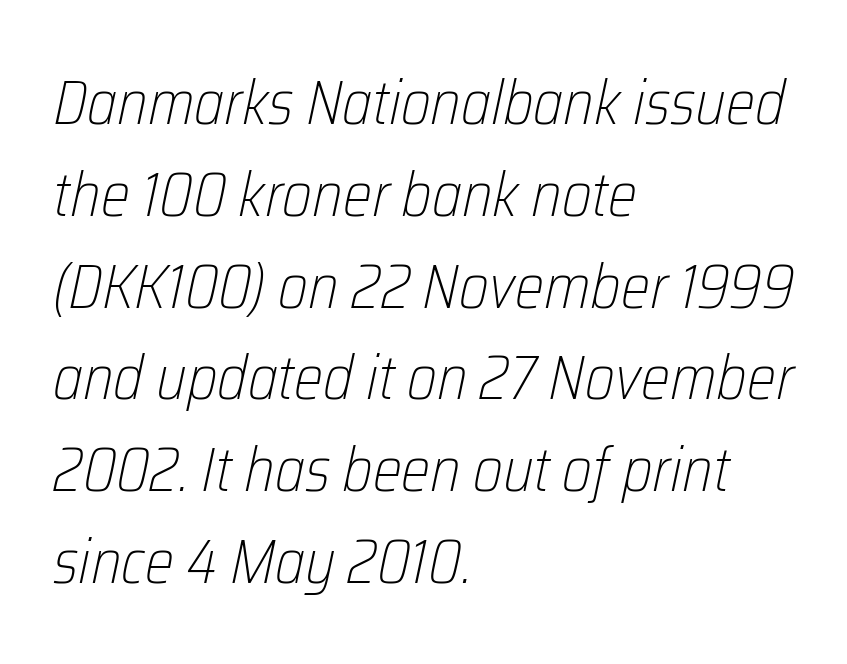
The rendering uses natural spacing where letterforms have individual widths. A typesetter would mark this as italic. The line-height multiplier appears to be the usual default. Lines of text with bare space underneath. The rag falls on the right side of this text block.
